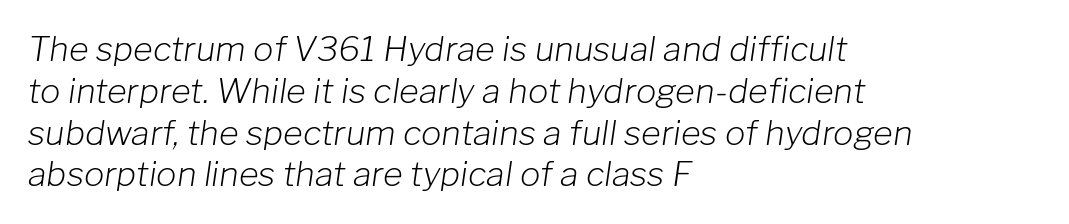
{"italic": "yes", "lean": "right", "slant_degrees": 8, "bold": "no", "weight": "light", "width": "normal", "stroke_contrast": "low", "x_height": "medium", "monospaced": "no", "underline": "no", "align": "left", "line_spacing_ratio": 1.23, "letter_spacing": "normal", "letter_spacing_em": 0.0, "glyph_px": 34}
